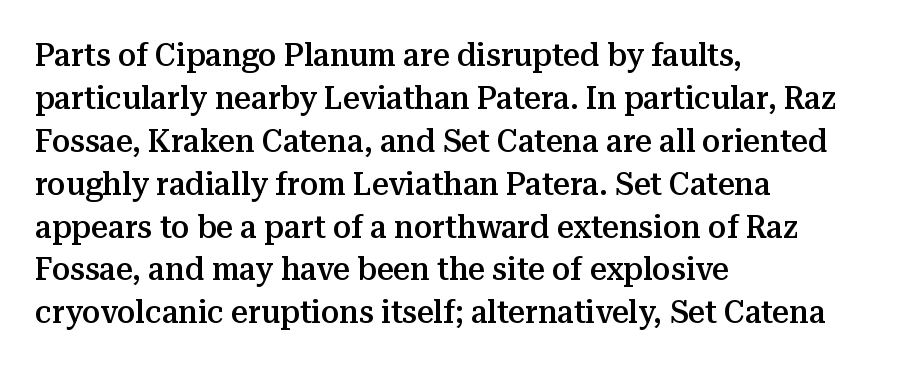
A typesetter would call this proportional, since set widths differ per character. Note: serifs present on the glyphs. The rendering uses a moderate line-height, typical for paragraphs. A typesetter would call this zero additional tracking. Typesetter's note: demi weight, one step under bold.
